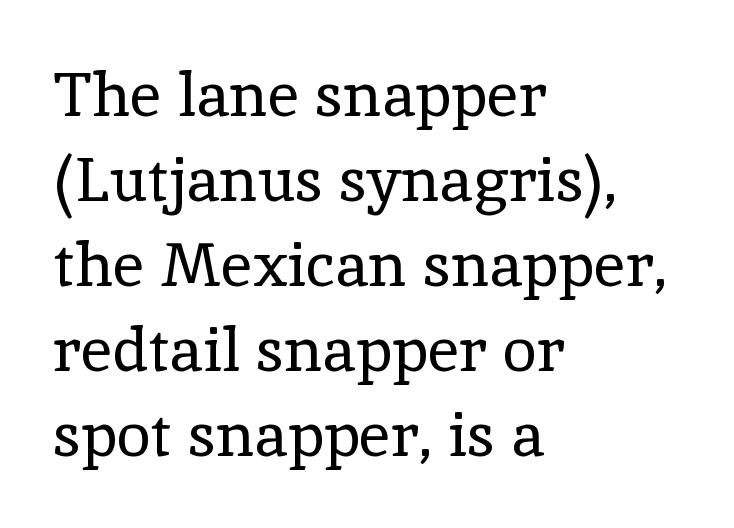
The image shows 62 px regular-weight serif type, upright; set left-aligned, normal line spacing (1.37x), normal letter spacing, not underlined; a medium x-height.
